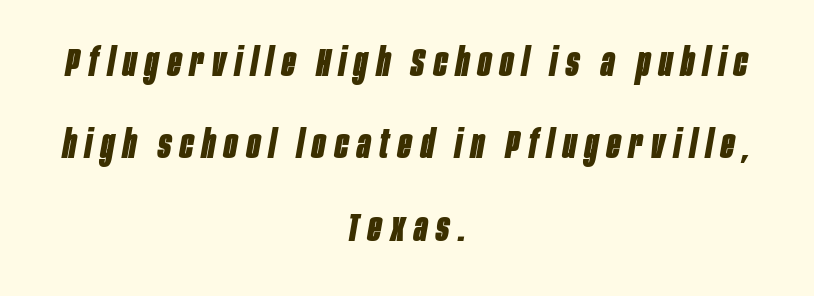
Q: Is the text bold? A: Yes.
Q: Is the text italic (slanted)? A: Yes, it leans right by about 10 degrees.
Q: Is the text underlined? A: No.
Q: How is the paragraph aligned? A: Centered.
Q: Is the spacing between letters normal or unusually wide? A: Unusually wide.
Q: Is the spacing between lines tight, normal or loose? A: Loose.
Q: Width (condensed, normal, or wide)? A: Condensed.
Q: Stroke contrast? A: Low.
Q: x-height? A: Large.
Q: Monospaced? A: No.
